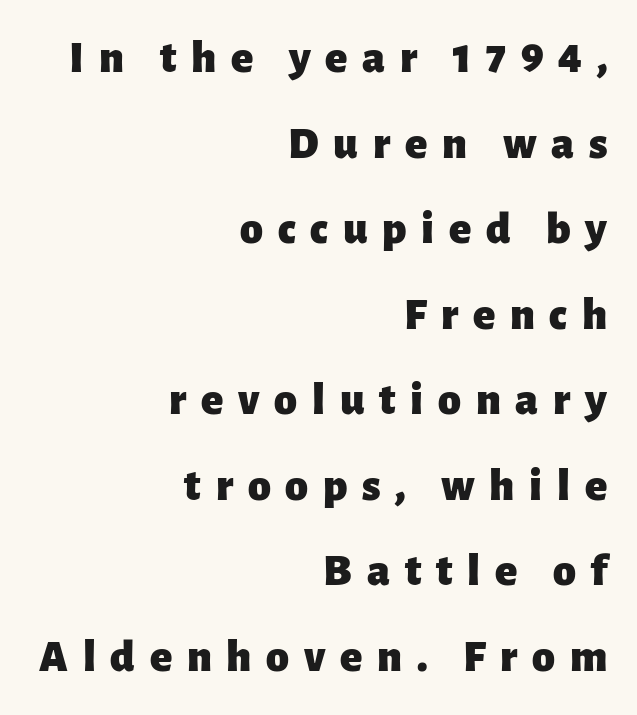
The image shows 46 px heavy sans-serif type, upright; set right-aligned, line spacing 1.86x, unusually wide letter spacing (+0.32 em), not underlined; low stroke contrast and a medium x-height.
